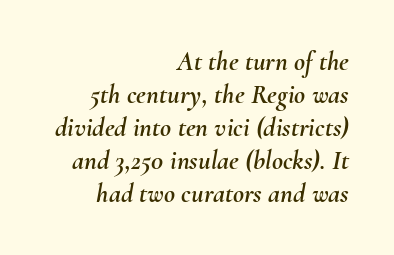
Q: Is the text italic (slanted)? A: Yes, it leans right by about 10 degrees.
Q: Is the text underlined? A: No.
Q: How is the paragraph aligned? A: Right-aligned.
Q: Is the spacing between letters normal or unusually wide? A: Normal.
